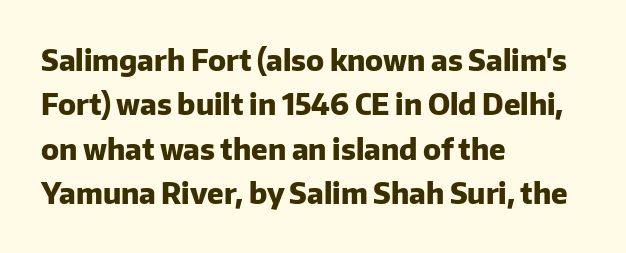
{"serif": "no", "italic": "no", "bold": "yes", "weight": "heavy", "width": "normal", "stroke_contrast": "low", "x_height": "medium", "monospaced": "no", "underline": "no", "align": "left", "line_spacing": "normal", "line_spacing_ratio": 1.53, "letter_spacing": "normal", "letter_spacing_em": 0.0, "glyph_px": 29}
